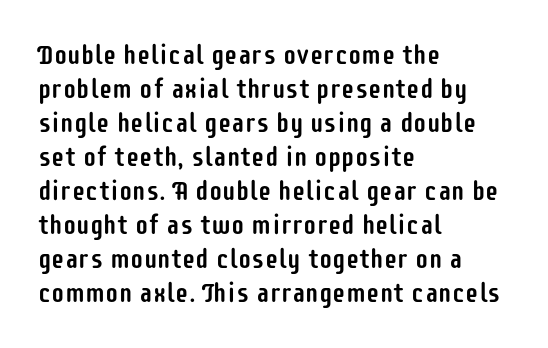
This sample uses plain, unmodified letter spacing. The setting favours the left margin, as ordinary paragraphs usually do. Does the lettering tilt? It doesn't — this is upright. Is there much room between lines? A standard amount, neither cramped nor airy.
